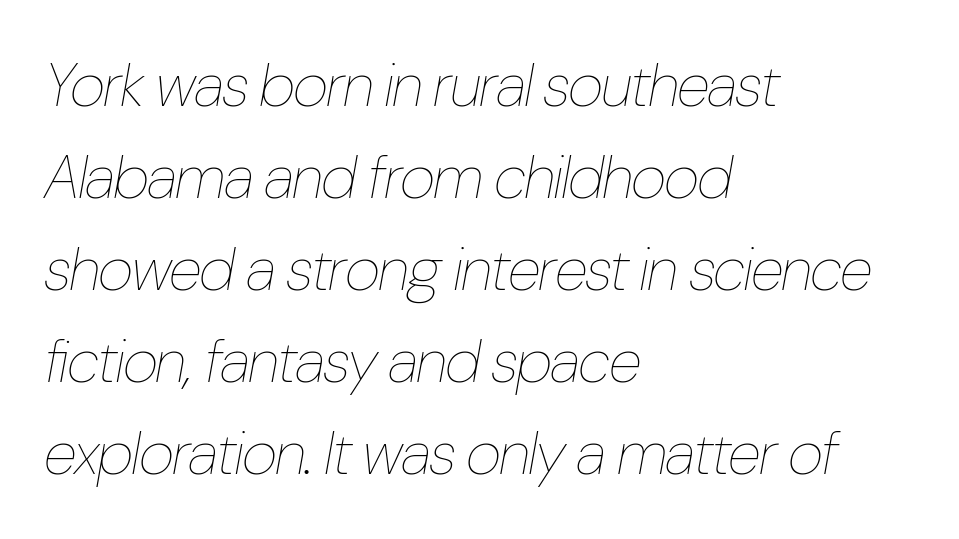
Is there much room between lines? A standard amount, neither cramped nor airy. A classic flush-left, rag-right setting is used for this passage. Glyph-to-glyph distance matches everyday printed text. The letters advance in unequal steps, a hallmark of proportional type. Descenders hang freely into open space. Posture: slanted.
